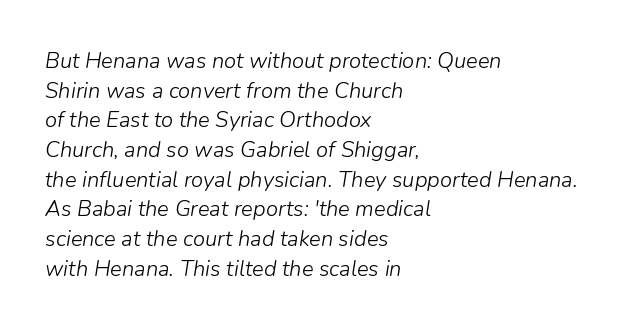
The image shows 22 px text type, italic (leaning right); set left-aligned, normal line spacing (1.35x), normal letter spacing, not underlined.
